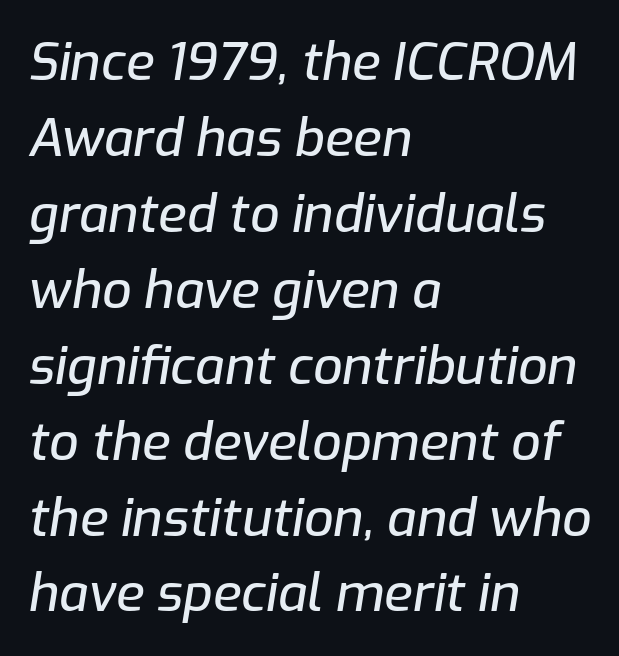
Letters rest on an invisible, unmarked baseline. If you measured baseline to baseline, you'd find a middling distance. Do the characters align in a grid? No, the font is proportional. Compared with a centered layout, this one pins lines to the left instead. If you drew a line through each stem, it would be angled.
